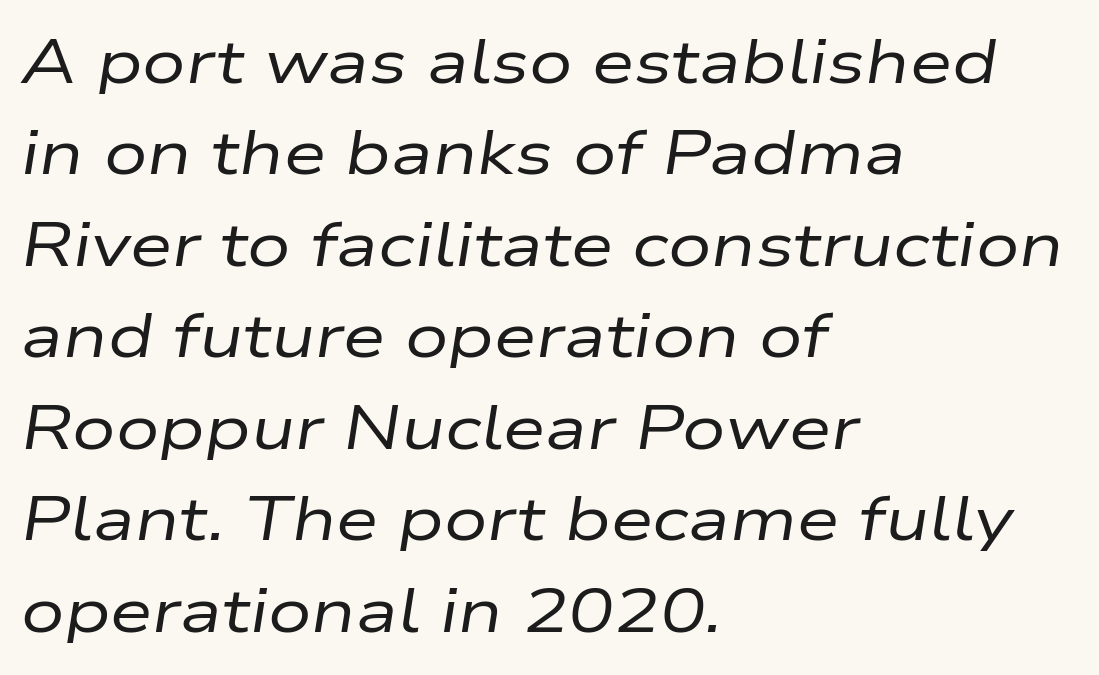
Q: Is the text bold? A: No.
Q: Is the text italic (slanted)? A: Yes, it leans right by about 9 degrees.
Q: Is the text underlined? A: No.
Q: How is the paragraph aligned? A: Left-aligned.
Q: Is the spacing between letters normal or unusually wide? A: Normal.
Q: Is the spacing between lines tight, normal or loose? A: Normal.
Q: Width (condensed, normal, or wide)? A: Wide.
Q: Stroke contrast? A: Low.
Q: x-height? A: Medium.
Q: Monospaced? A: No.
